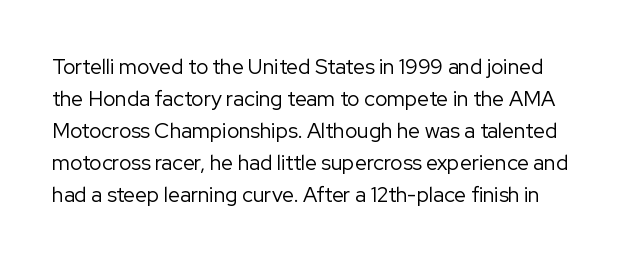
This is the regular roman posture of the typeface. Quick note: interline space is typical. Rule under the text: the space is simply empty. Tracking here is standard; glyphs follow each other at the usual distance. The strokes are not fattened; the text isn't bold.
